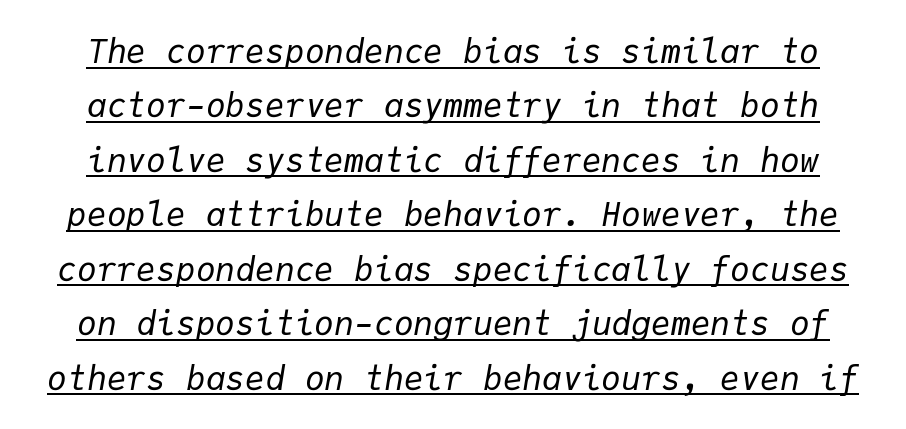
Q: Is the text bold? A: No.
Q: Is the text italic (slanted)? A: Yes, it leans right by about 9 degrees.
Q: Is the text underlined? A: Yes.
Q: Is the spacing between letters normal or unusually wide? A: Normal.
Q: Is the spacing between lines tight, normal or loose? A: Normal.
Q: Width (condensed, normal, or wide)? A: Normal.
Q: Stroke contrast? A: Low.
Q: x-height? A: Medium.
Q: Monospaced? A: Yes.
